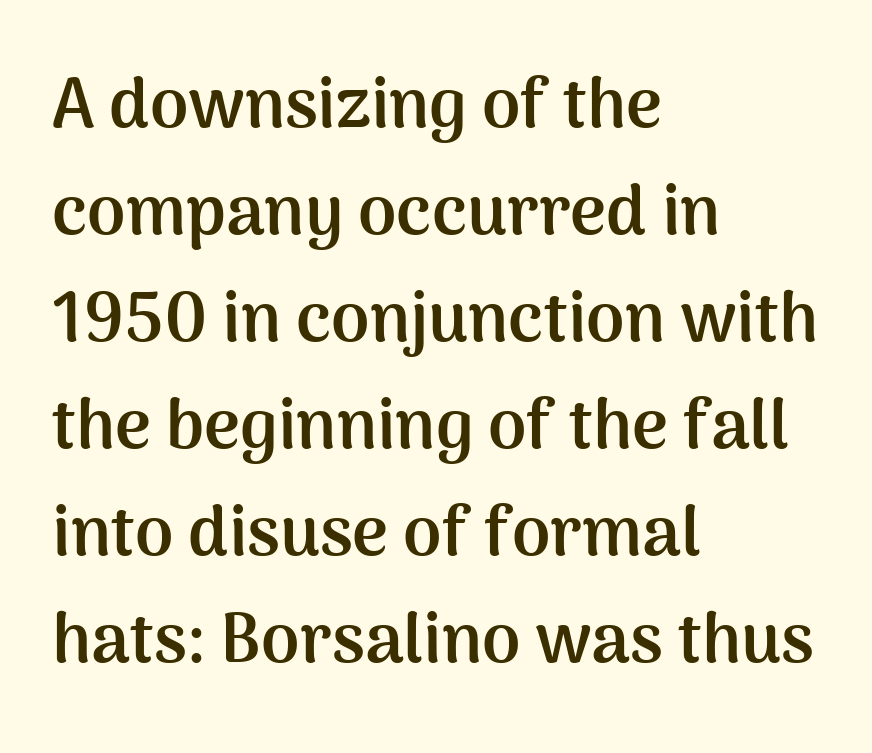
Q: Is the text bold? A: Yes.
Q: Is the text italic (slanted)? A: No, it is upright.
Q: Is the typeface a serif or a sans-serif typeface? A: Sans-serif.
Q: Is the text underlined? A: No.
Q: How is the paragraph aligned? A: Left-aligned.
Q: Is the spacing between letters normal or unusually wide? A: Normal.
Q: Is the spacing between lines tight, normal or loose? A: Normal.
Q: Width (condensed, normal, or wide)? A: Normal.
Q: Stroke contrast? A: Medium.
Q: x-height? A: Medium.
Q: Monospaced? A: No.
